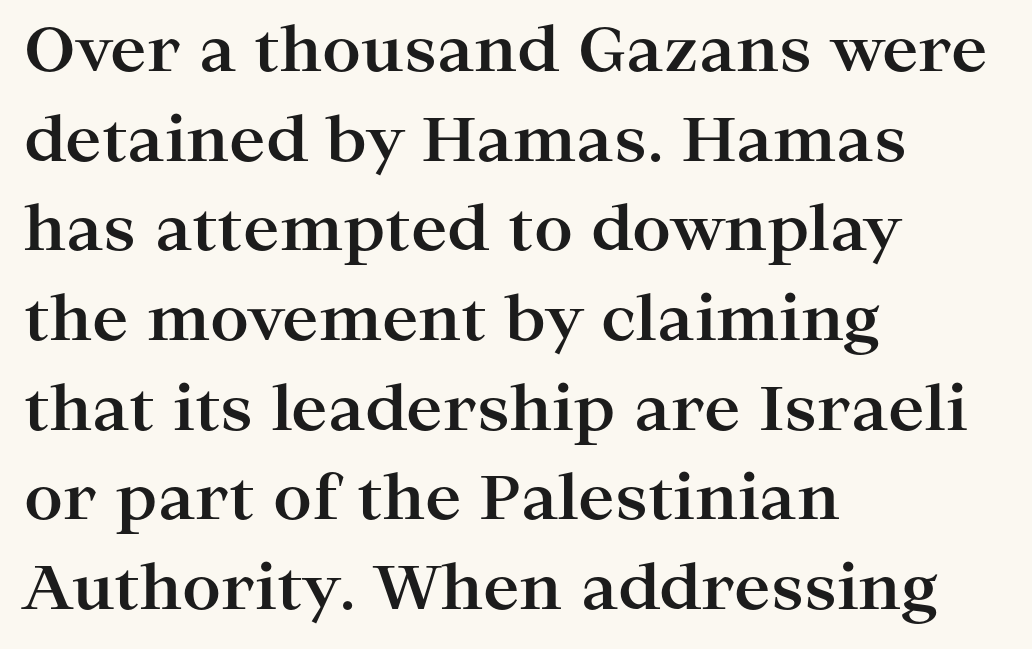
Horizontal bands of white between lines are of average thickness. Typesetter's note: full bold, strokes at maximum text heaviness. This is roman type, the default non-slanted kind. Type without underlining. Observe the ordinary spacing: letters are neighbours, not strangers. Alignment: flush left.
